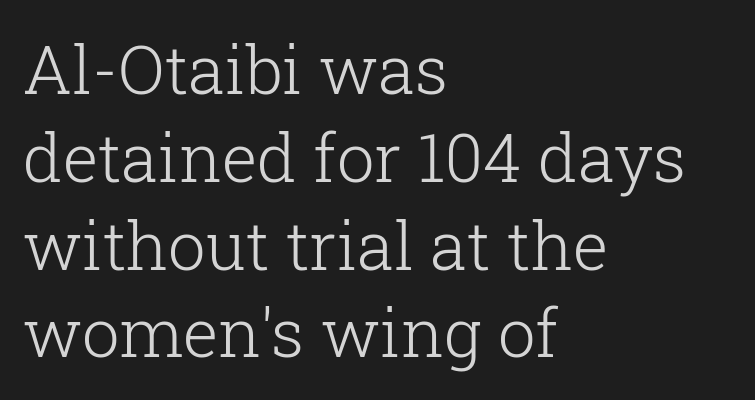
A normal amount of white space separates one row of letters from the next. The passage shown is not bold in any degree. Posture: vertical. Lines of text with bare space underneath. Look at the tracking — it's just the regular setting, nothing added. These lines are rendered in a variable-pitch font.
